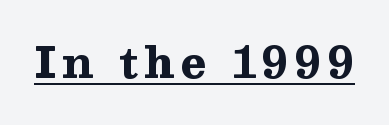
{"serif": "yes", "italic": "no", "bold": "yes", "weight": "heavy", "width": "wide", "stroke_contrast": "medium", "x_height": "medium", "monospaced": "no", "underline": "yes", "glyph_px": 42}
